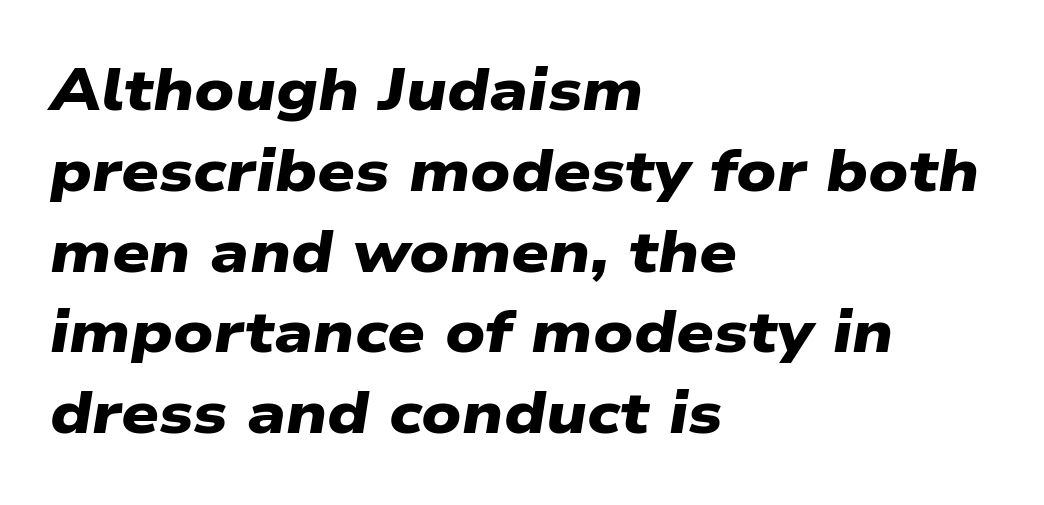
The image shows 59 px heavy, wide sans-serif type; set left-aligned, normal line spacing (1.37x), normal letter spacing, not underlined; low stroke contrast and a medium x-height.
